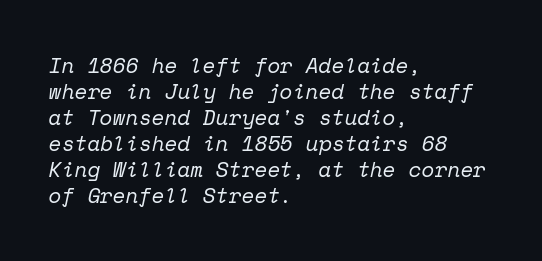
The image shows 21 px text type, italic (leaning right); set left-aligned, line spacing 1.24x, normal letter spacing, not underlined.
